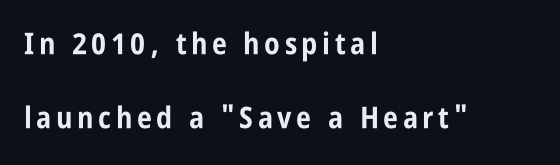
The image shows 30 px bold, condensed sans-serif type, upright; set left-aligned, loose line spacing (2.47x), not underlined; low stroke contrast and a large x-height.
